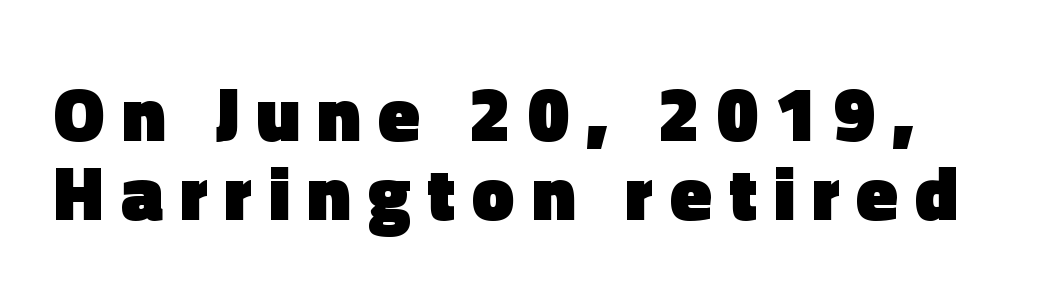
The image shows 76 px heavy sans-serif type, upright; set tight line spacing (1.04x), unusually wide letter spacing (+0.22 em), not underlined; a medium x-height.
